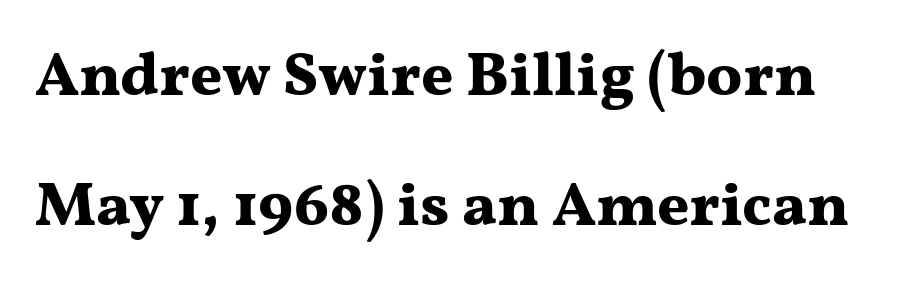
Interline gaps are noticeably wide in this sample. Character widths vary here, with narrow letters taking less room than wide ones. A roman cut, with each character standing at attention. Strong, thick strokes mark this as bold type.
